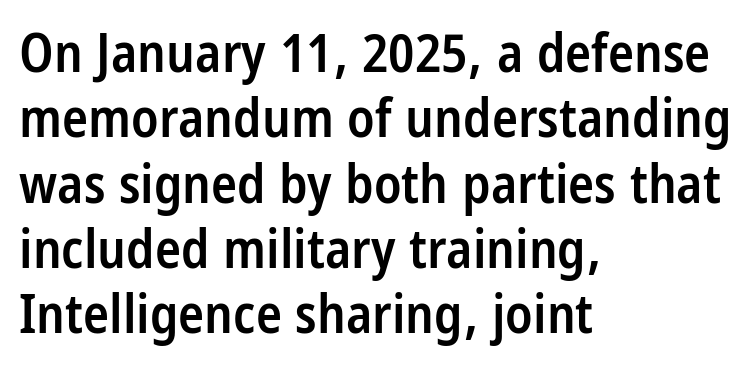
Q: Is the text bold? A: Semi-bold.
Q: Is the text italic (slanted)? A: No, it is upright.
Q: Is the typeface a serif or a sans-serif typeface? A: Sans-serif.
Q: Is the text underlined? A: No.
Q: How is the paragraph aligned? A: Left-aligned.
Q: Is the spacing between letters normal or unusually wide? A: Normal.
Q: Width (condensed, normal, or wide)? A: Condensed.
Q: Stroke contrast? A: Low.
Q: x-height? A: Large.
Q: Monospaced? A: No.
